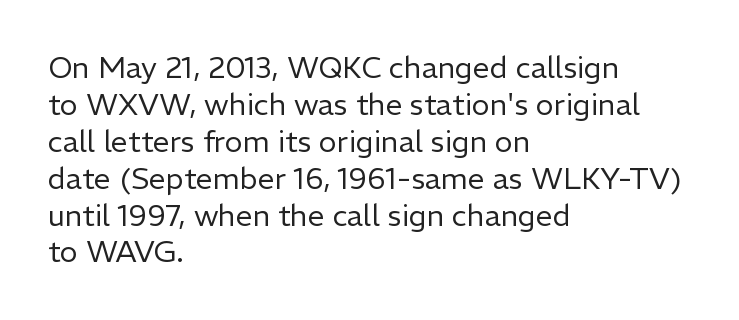
Q: Is the text bold? A: No.
Q: Is the text italic (slanted)? A: No, it is upright.
Q: Is the typeface a serif or a sans-serif typeface? A: Sans-serif.
Q: Is the text underlined? A: No.
Q: How is the paragraph aligned? A: Left-aligned.
Q: Is the spacing between letters normal or unusually wide? A: Normal.
Q: Width (condensed, normal, or wide)? A: Normal.
Q: Stroke contrast? A: Low.
Q: x-height? A: Medium.
Q: Monospaced? A: No.
